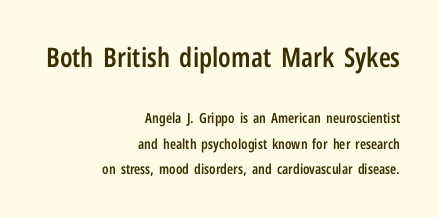
{"italic": "no", "bold": "semi", "underline": "no", "align": "right", "line_spacing_ratio": 1.81, "letter_spacing": "normal", "letter_spacing_em": 0.0, "larger_block": "first", "size_ratio": 1.93, "glyph_px": 27}
